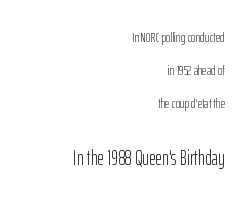
The image shows 21 px text type, upright; set right-aligned, loose line spacing (2.35x), normal letter spacing, not underlined; the second (bottom) block is 1.5x larger.
